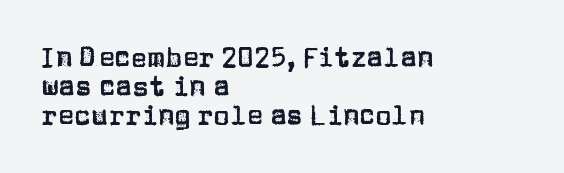
Q: Is the text italic (slanted)? A: No, it is upright.
Q: Is the text underlined? A: No.
Q: How is the paragraph aligned? A: Left-aligned.
Q: Is the spacing between letters normal or unusually wide? A: Normal.
Q: Is the spacing between lines tight, normal or loose? A: Tight.
